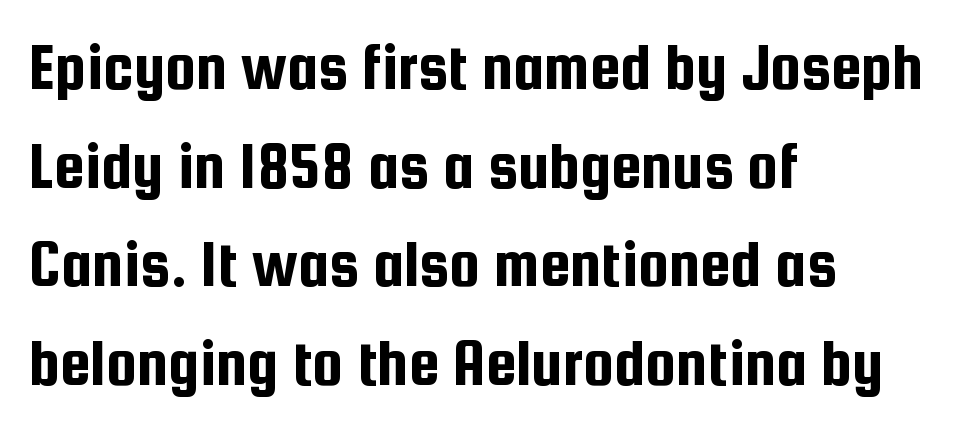
Tracking value appears to be zero — textbook default spacing. Serifs: no, the terminals of the letterforms are clean. Caption: multi-line text, flush left, ragged right. Ascenders rise straight up at ninety degrees.
